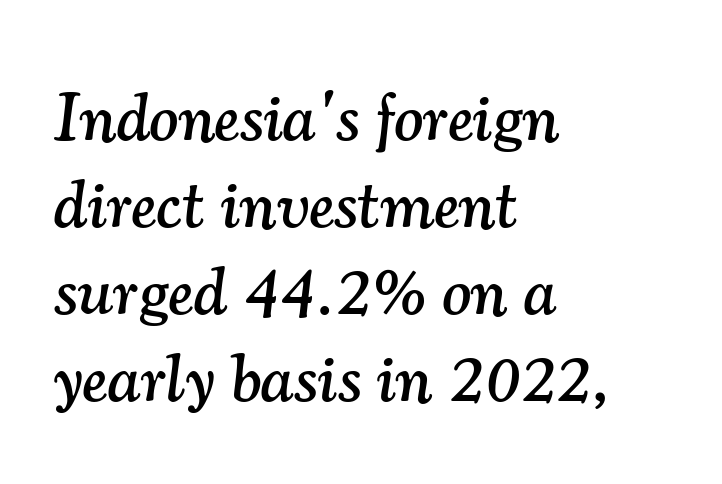
Q: Is the text italic (slanted)? A: Yes, it leans right by about 7 degrees.
Q: Is the typeface a serif or a sans-serif typeface? A: Serif.
Q: Is the text underlined? A: No.
Q: How is the paragraph aligned? A: Left-aligned.
Q: Is the spacing between letters normal or unusually wide? A: Normal.
Q: Is the spacing between lines tight, normal or loose? A: Normal.
Q: Width (condensed, normal, or wide)? A: Normal.
Q: Stroke contrast? A: Medium.
Q: x-height? A: Small.
Q: Monospaced? A: No.
